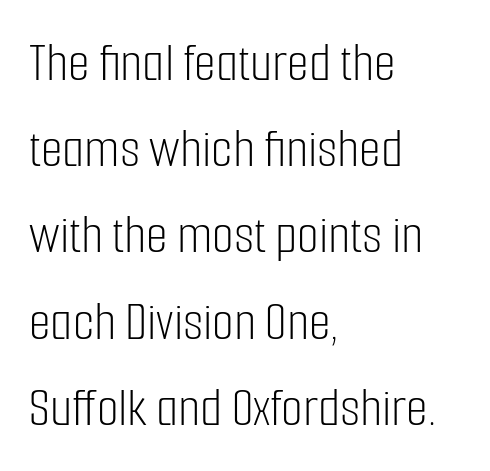
The image shows 56 px light, condensed sans-serif type, upright; set left-aligned, normal line spacing (1.54x), normal letter spacing, not underlined; low stroke contrast and a medium x-height.
